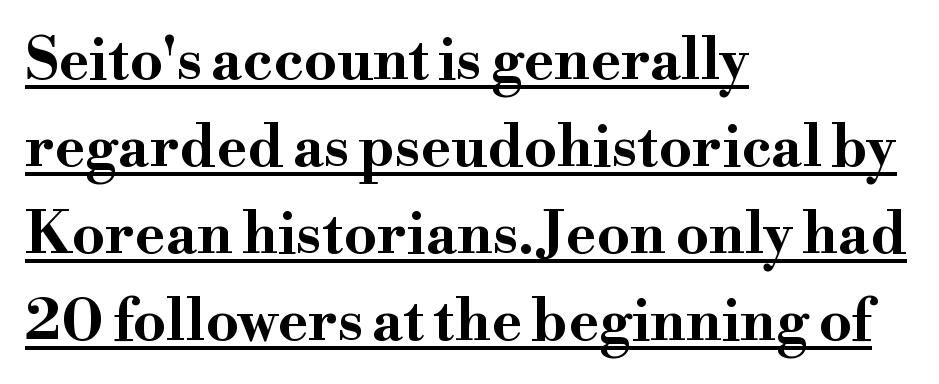
The passage shown has conventional tracking throughout. Honestly, the underline is the first thing you notice here. The letters advance in unequal steps, a hallmark of proportional type. Each glyph is drawn with heavy, bold strokes. Horizontally, the lines are justified to the leading edge only. Summary of vertical rhythm: regular, with standard interline spacing.
